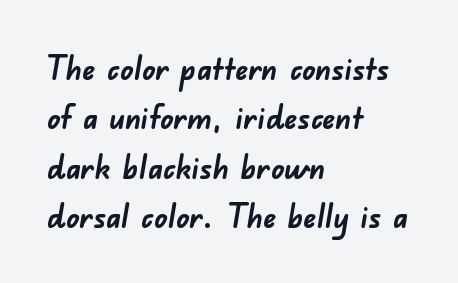
Horizontal alignment here is leftward, the default for most running prose. This rendering features lettering with no underline. A sans-serif font was chosen for this passage. The letters sit at their default tracking, neither squeezed nor spread. Set as a true bold cut, around the 700 mark.
